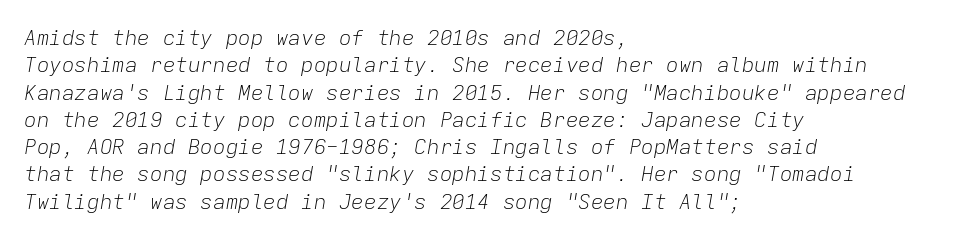
{"italic": "yes", "lean": "right", "slant_degrees": 9, "bold": "no", "underline": "no", "align": "left", "line_spacing": "normal", "line_spacing_ratio": 1.3, "letter_spacing": "normal", "letter_spacing_em": 0.0, "glyph_px": 21}
